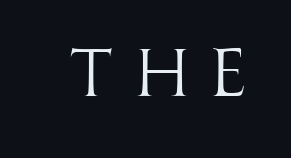
The image shows 68 px light, condensed sans-serif type, upright; set unusually wide letter spacing (+0.28 em), not underlined; high stroke contrast and a large x-height.
